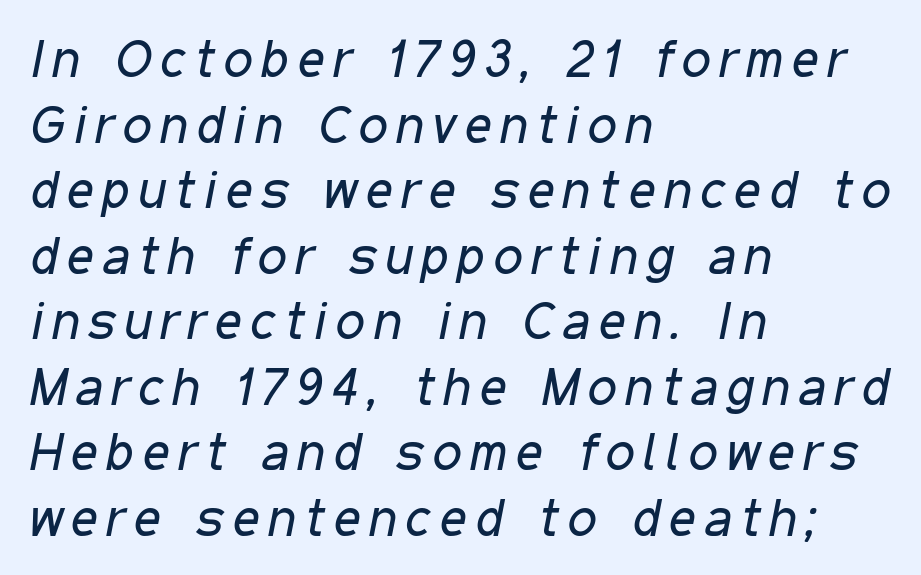
Q: Is the text bold? A: No.
Q: Is the text italic (slanted)? A: Yes, it leans right by about 11 degrees.
Q: Is the text underlined? A: No.
Q: How is the paragraph aligned? A: Left-aligned.
Q: Is the spacing between lines tight, normal or loose? A: Normal.
Q: Width (condensed, normal, or wide)? A: Condensed.
Q: Stroke contrast? A: Low.
Q: x-height? A: Medium.
Q: Monospaced? A: No.
